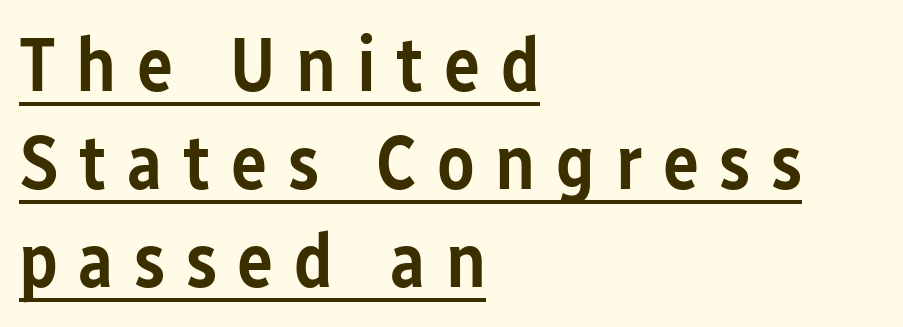
The image shows 76 px semibold, condensed sans-serif type, upright; set left-aligned, normal line spacing (1.29x), unusually wide letter spacing (+0.27 em), underlined; low stroke contrast and a medium x-height.
